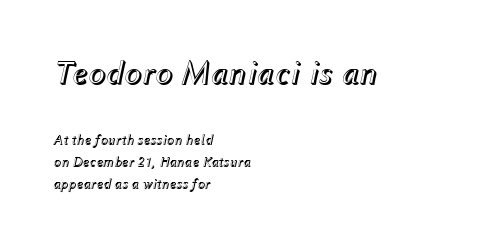
This sample keeps an unexceptional amount of space between lines. The specimen reads as italic at a glance. A typesetter would call this proportional, since set widths differ per character. Visually, the top section dominates because its glyphs are scaled up.
